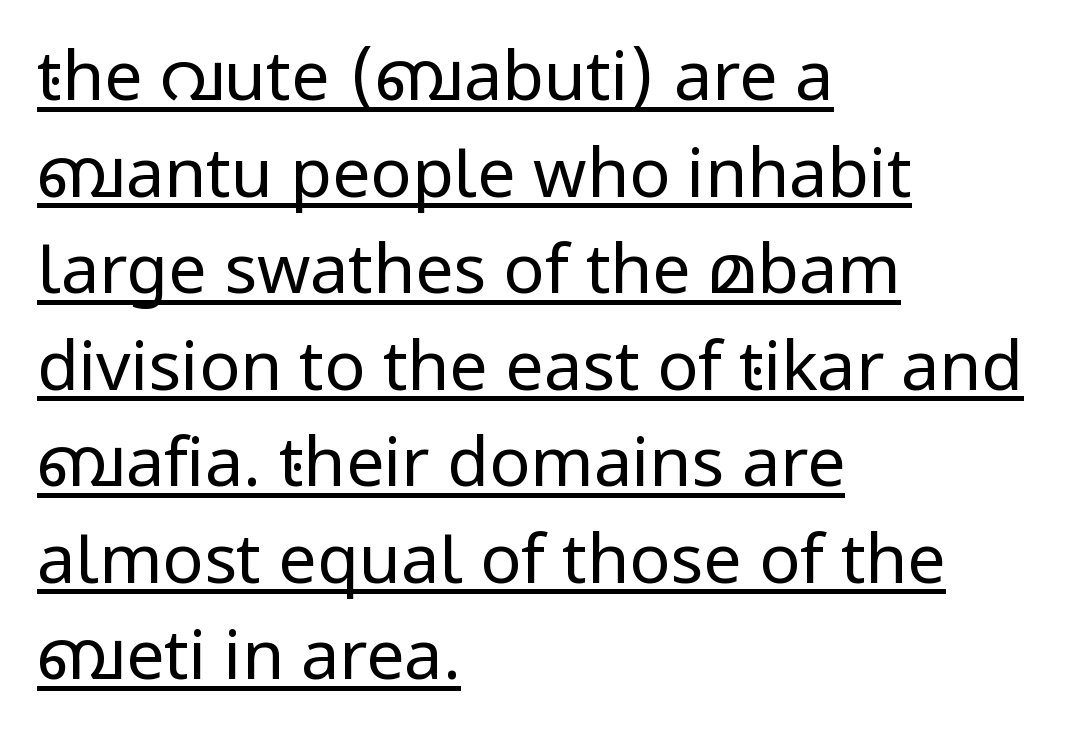
The image shows 68 px regular-weight sans-serif type, upright; set left-aligned, normal line spacing (1.42x), normal letter spacing, underlined; low stroke contrast and a medium x-height.
